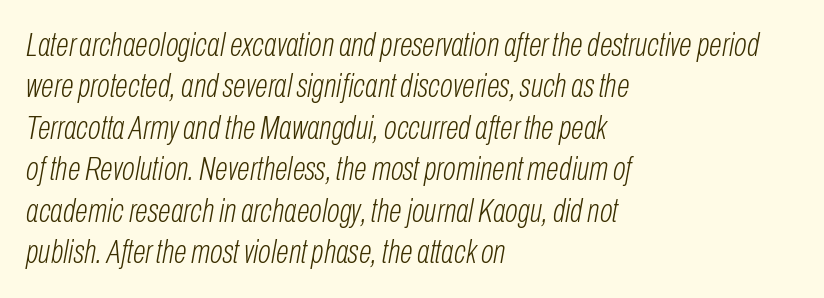
The image shows 34 px light, condensed type, italic (leaning right); set left-aligned, line spacing 1.22x, normal letter spacing, not underlined; low stroke contrast and a medium x-height.
